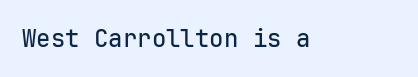
Observe the ordinary spacing: letters are neighbours, not strangers. Underline: absent. Rendered with straight, roman letterforms.
